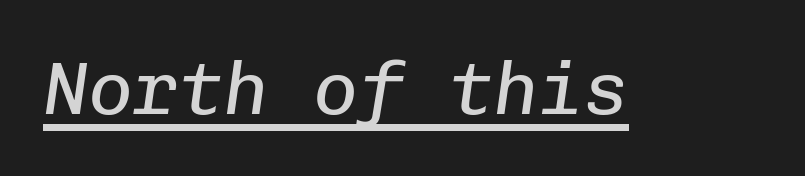
{"italic": "yes", "lean": "right", "slant_degrees": 8, "bold": "no", "weight": "regular", "width": "normal", "stroke_contrast": "low", "x_height": "medium", "monospaced": "yes", "underline": "yes", "letter_spacing": "normal", "letter_spacing_em": 0.0, "glyph_px": 75}
